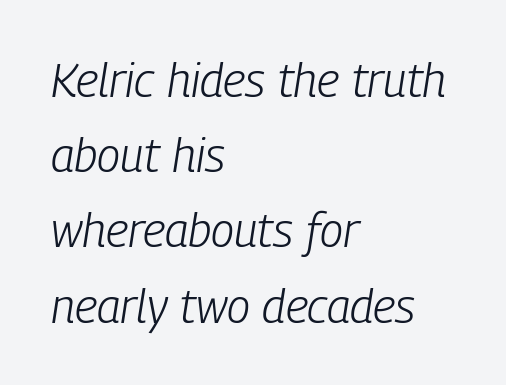
Q: Is the text bold? A: No.
Q: Is the text italic (slanted)? A: Yes, it leans right by about 9 degrees.
Q: Is the text underlined? A: No.
Q: How is the paragraph aligned? A: Left-aligned.
Q: Is the spacing between letters normal or unusually wide? A: Normal.
Q: Is the spacing between lines tight, normal or loose? A: Normal.
Q: Width (condensed, normal, or wide)? A: Condensed.
Q: Stroke contrast? A: Low.
Q: x-height? A: Medium.
Q: Monospaced? A: No.
